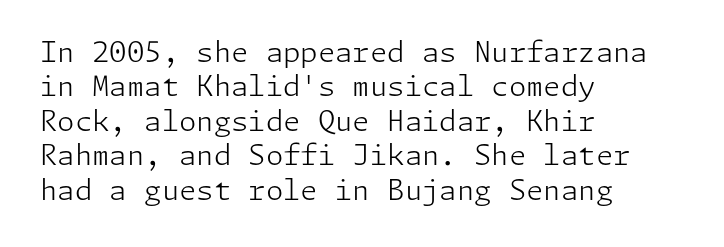
Nobody drew a line under any word here. This rendering employs a face without finishing strokes, i.e., a sans-serif. Ascenders rise straight up at ninety degrees. Which margin do the lines hug? The left one — the right edge is uneven. Weight: in the light-to-regular range.
